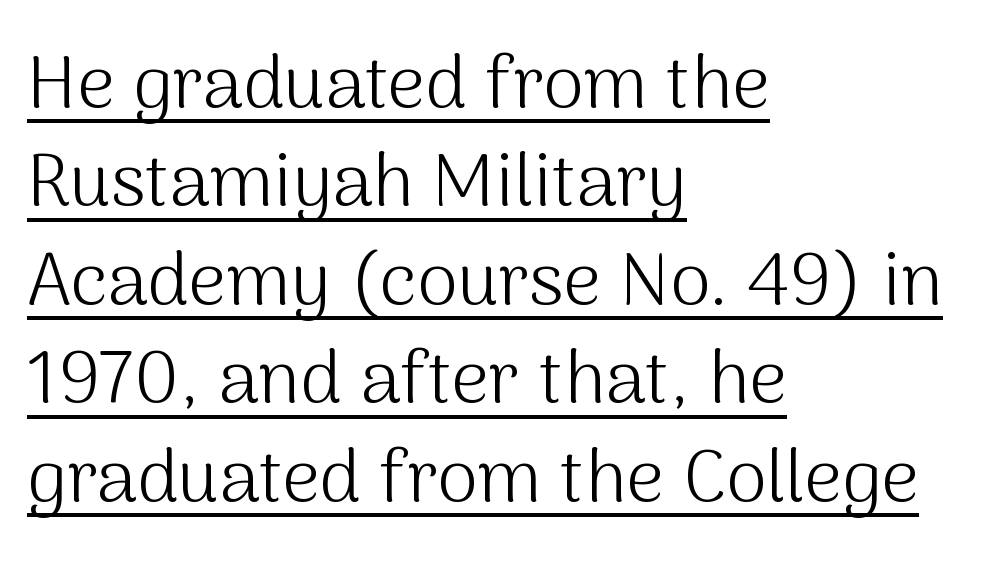
The image shows 74 px light sans-serif type, upright; set left-aligned, normal line spacing (1.33x), normal letter spacing, underlined; medium stroke contrast and a medium x-height.
